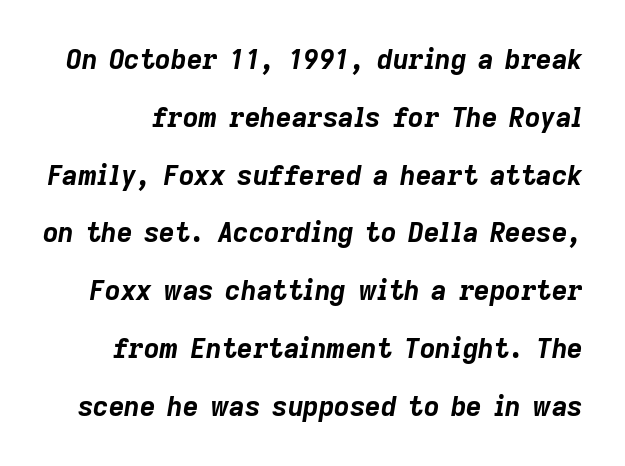
Characters are canted at an angle relative to the baseline's perpendicular. One glance says open: line gaps are wider than usual. Observe the ordinary spacing: letters are neighbours, not strangers. Check the space under the baseline: it is left empty. Look at the stroke-to-counter ratio: heavy, a bold.
